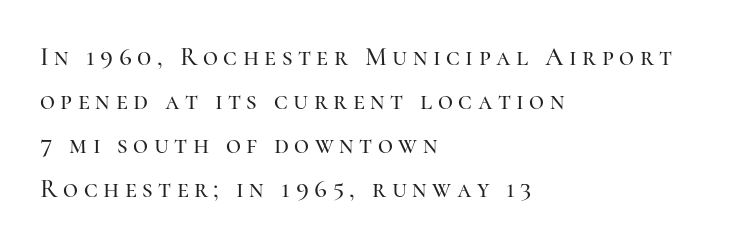
Quick note: underline off. Tracking value appears strongly positive — letters spread wide. If you measured baseline to baseline, you'd find a middling distance. Designer's note — italics off, roman on.
